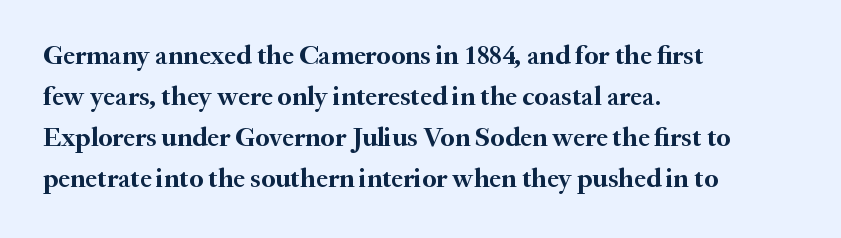
{"italic": "no", "bold": "yes", "underline": "no", "align": "left", "line_spacing": "normal", "line_spacing_ratio": 1.52, "letter_spacing": "normal", "letter_spacing_em": 0.0, "glyph_px": 27}
